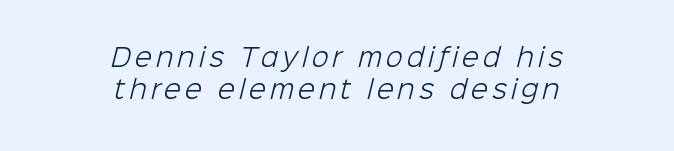
The image shows 25 px text type; set centered, normal line spacing (1.29x), not underlined.
